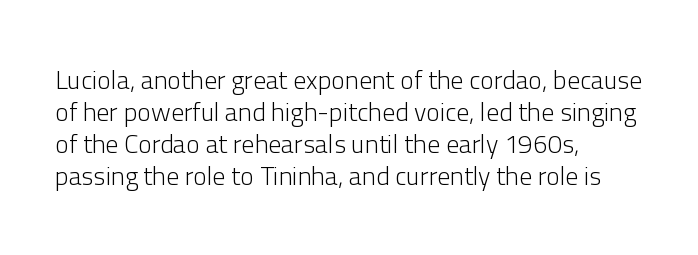
The passage shown is not underscored anywhere. Words appear dense and cohesive because spacing is normal. Alignment: flush left. Unlike italic type, these characters show no tilt at all.
